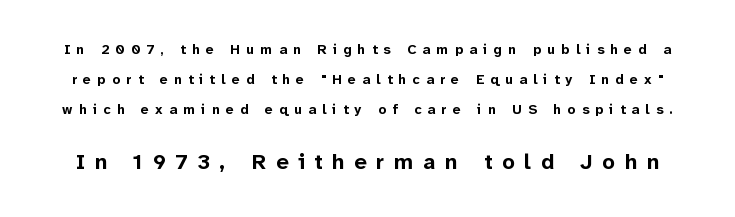
Q: Is the text bold? A: Yes.
Q: Is the text italic (slanted)? A: No, it is upright.
Q: Is the text underlined? A: No.
Q: Is the spacing between letters normal or unusually wide? A: Unusually wide.
Q: Is the spacing between lines tight, normal or loose? A: Loose.
Q: Which block of text is set in a larger size, the first (top) or the second (bottom)? A: The second (bottom) one.
